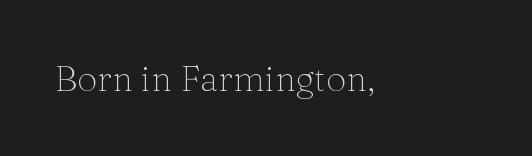
The image shows 36 px light serif type, upright; set normal letter spacing, not underlined; medium stroke contrast and a medium x-height.
